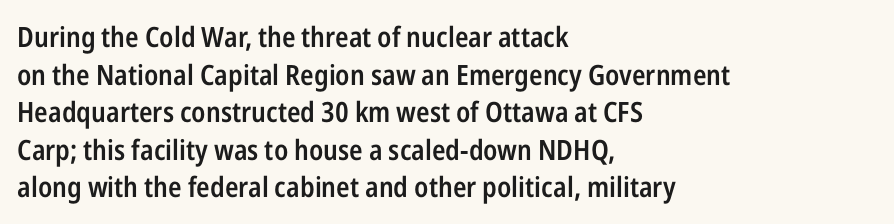
Q: Is the text bold? A: Semi-bold.
Q: Is the text italic (slanted)? A: No, it is upright.
Q: Is the typeface a serif or a sans-serif typeface? A: Sans-serif.
Q: Is the text underlined? A: No.
Q: How is the paragraph aligned? A: Left-aligned.
Q: Is the spacing between letters normal or unusually wide? A: Normal.
Q: Is the spacing between lines tight, normal or loose? A: Normal.
Q: Width (condensed, normal, or wide)? A: Condensed.
Q: Stroke contrast? A: Low.
Q: x-height? A: Medium.
Q: Monospaced? A: No.
